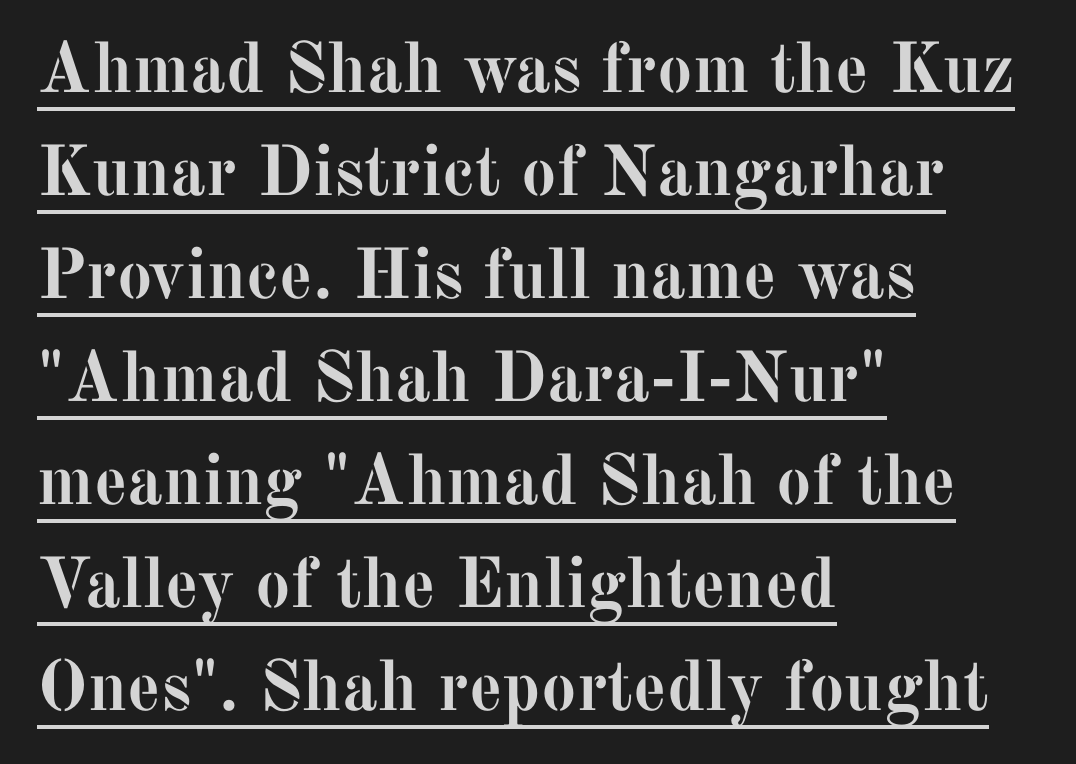
Type style note: has serifs. The rendering uses the underline text-decoration. A typesetter would call this leading conventional body-copy spacing. Italic: no, the glyphs are upright roman. Emphasis by weight is at full strength: bold. Visually the block forms a straight wall on the left and a jagged coastline on the right.
